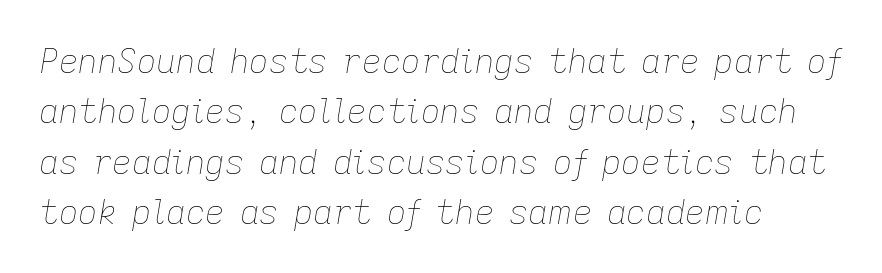
Weight class: somewhere from thin through regular. A bare baseline throughout the passage. Standard letterfit; no display-style spreading of the glyphs. The whole block is typeset with a tilt.
